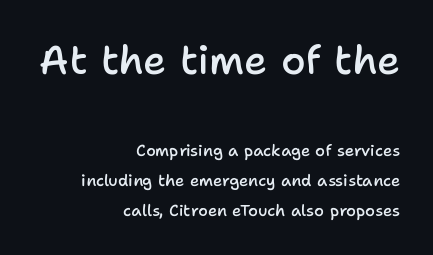
{"serif": "no", "italic": "no", "bold": "semi", "weight": "semibold", "width": "normal", "stroke_contrast": "low", "x_height": "medium", "monospaced": "no", "underline": "no", "align": "right", "line_spacing_ratio": 1.86, "letter_spacing": "normal", "letter_spacing_em": 0.0, "larger_block": "first", "size_ratio": 2.5, "glyph_px": 40}
